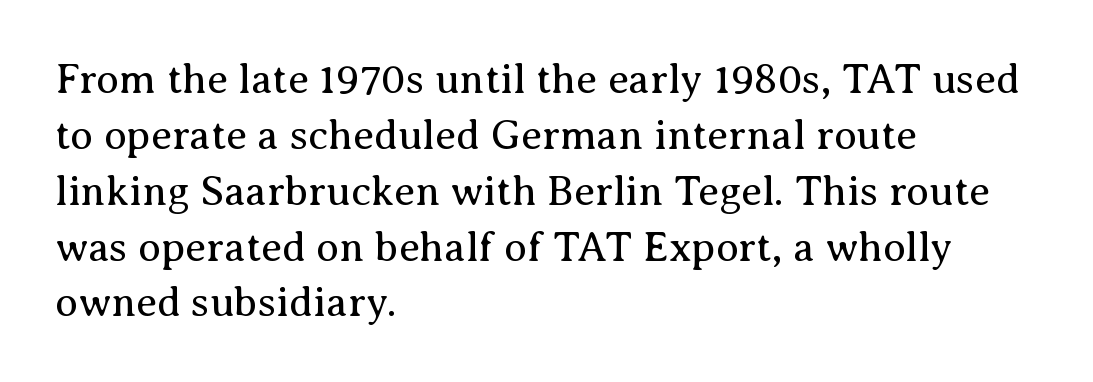
Summary of weight: not heavy and not bold. Does extra space separate the letters? No, they use regular spacing. The passage shown is typed in a proportional face where columns would drift. Line starts are locked; line ends wander.
